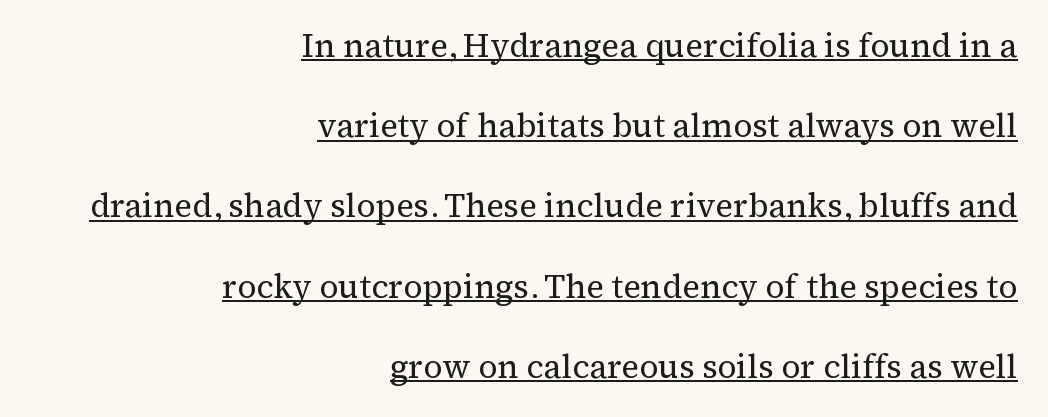
{"serif": "yes", "italic": "no", "bold": "no", "weight": "regular", "width": "normal", "stroke_contrast": "medium", "x_height": "medium", "monospaced": "no", "underline": "yes", "align": "right", "line_spacing": "loose", "line_spacing_ratio": 2.43, "letter_spacing": "normal", "letter_spacing_em": 0.0, "glyph_px": 33}
